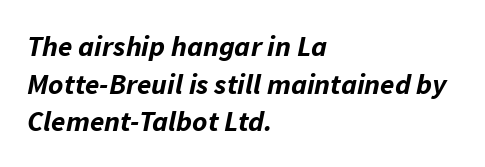
These lines stack with their left ends in a neat column. Horizontal bands of white between lines are of average thickness. Style check: oblique. This rendering leaves character spacing at its baseline value. Think of a printed novel: that variable character pitch is what you see here.
